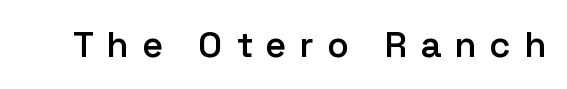
A bit beefed up — I'd call it semibold rather than bold. Letters rest on an invisible, unmarked baseline. The letters advance in unequal steps, a hallmark of proportional type. Are there feet on the stems? There aren't — it's a sans.
